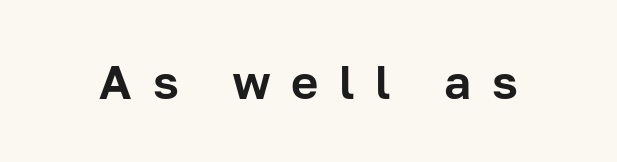
{"serif": "no", "italic": "no", "width": "normal", "stroke_contrast": "low", "x_height": "medium", "monospaced": "no", "underline": "no", "letter_spacing": "wide", "letter_spacing_em": 0.44, "glyph_px": 47}
